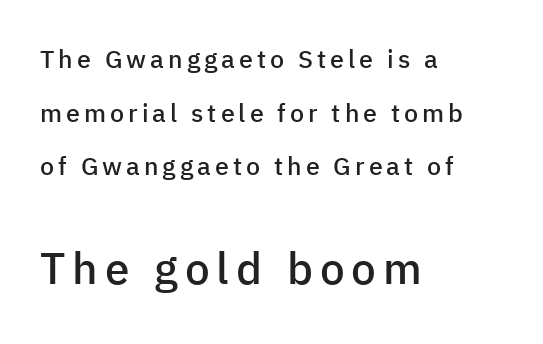
Q: Is the text bold? A: Semi-bold.
Q: Is the text italic (slanted)? A: No, it is upright.
Q: Is the typeface a serif or a sans-serif typeface? A: Sans-serif.
Q: Is the text underlined? A: No.
Q: How is the paragraph aligned? A: Left-aligned.
Q: Is the spacing between lines tight, normal or loose? A: Loose.
Q: Which block of text is set in a larger size, the first (top) or the second (bottom)? A: The second (bottom) one.
Q: Width (condensed, normal, or wide)? A: Normal.
Q: Stroke contrast? A: Low.
Q: x-height? A: Medium.
Q: Monospaced? A: No.
